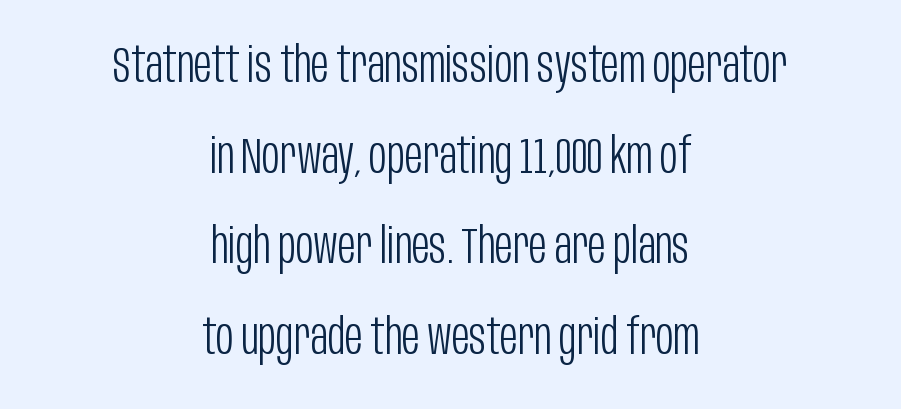
Unlike italic type, these characters show no tilt at all. Counters stay open thanks to moderate or lighter strokes. The type family on display is of the sans-serif kind. The face used here is rendered with its standard letterfit. The paragraph shown floats in the horizontal middle.
